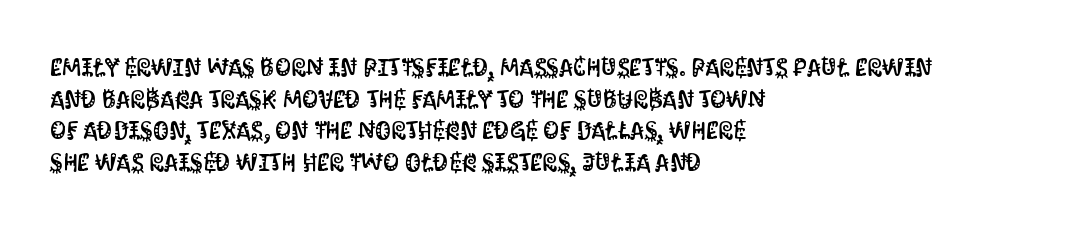
The image shows 25 px text type, upright; set left-aligned, normal line spacing (1.27x), normal letter spacing, not underlined.
